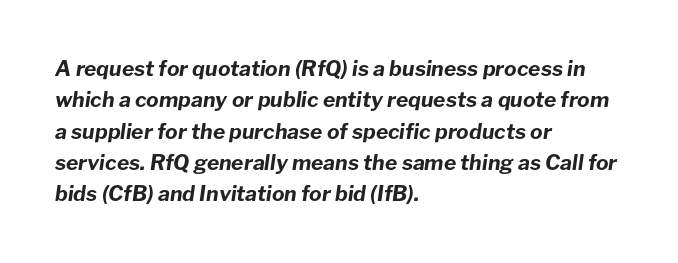
The image shows 21 px bold type, italic (leaning right); set left-aligned, normal line spacing (1.49x), normal letter spacing, not underlined.
